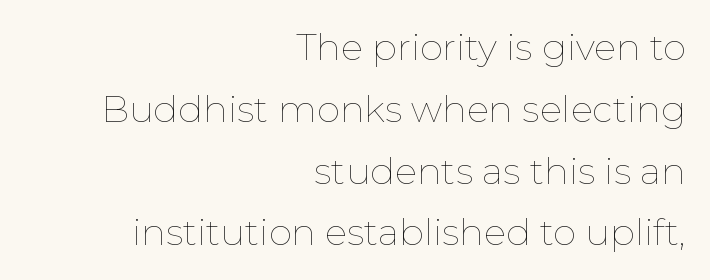
The image shows 37 px thin type, upright; set right-aligned, normal line spacing (1.67x), normal letter spacing, not underlined; low stroke contrast and a medium x-height.
